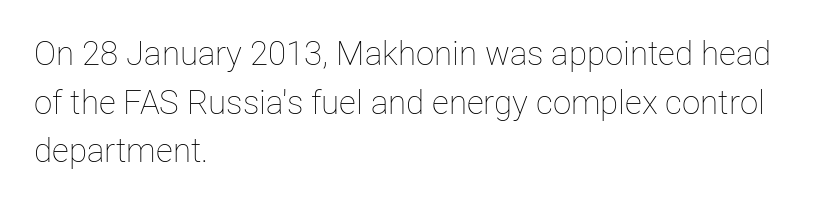
The image shows 33 px thin type, upright; set left-aligned, normal line spacing (1.47x), normal letter spacing, not underlined; low stroke contrast and a medium x-height.
